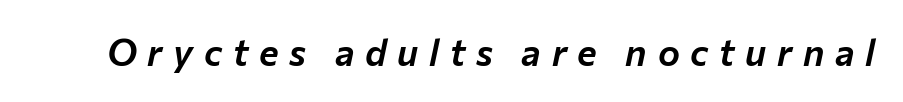
Q: Is the text italic (slanted)? A: Yes, it leans right by about 12 degrees.
Q: Is the text underlined? A: No.
Q: Is the spacing between letters normal or unusually wide? A: Unusually wide.
Q: Width (condensed, normal, or wide)? A: Normal.
Q: Stroke contrast? A: Low.
Q: x-height? A: Medium.
Q: Monospaced? A: No.
